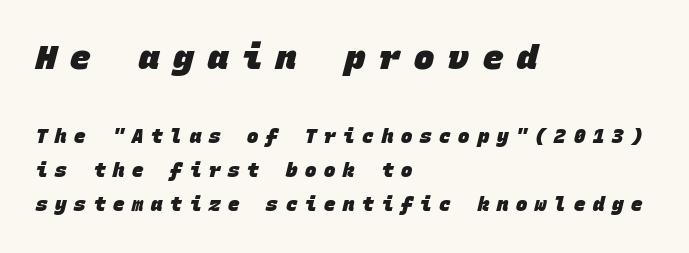
Think of a typewriter: that constant character pitch is what you see here. The block sitting higher on the canvas is the one with enlarged characters. Is the block centered? No — it sits flush against the left margin. Are there feet on the stems? There aren't — it's a sans. Honestly, there is no underline to notice here at all. A typesetter would call this heavily tracked-out type.
